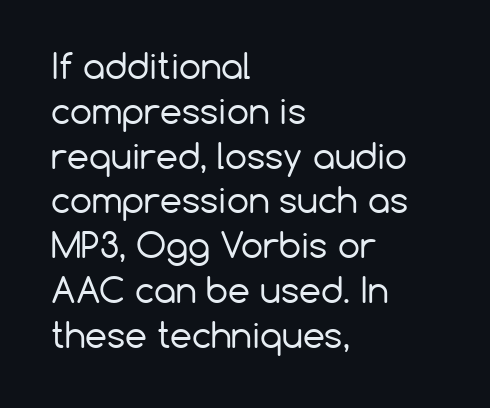
The image shows 35 px regular-weight sans-serif type, upright; set left-aligned, normal line spacing (1.28x), normal letter spacing, not underlined; low stroke contrast and a medium x-height.
